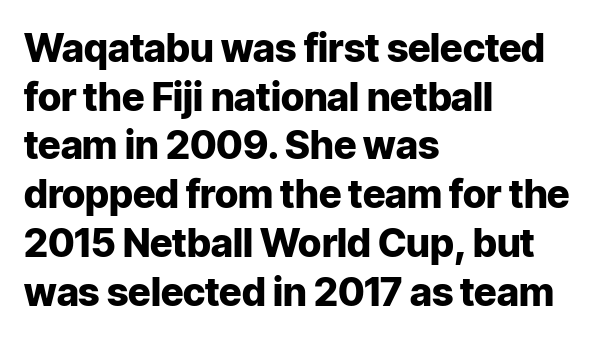
{"serif": "no", "italic": "no", "bold": "yes", "weight": "heavy", "width": "normal", "stroke_contrast": "low", "x_height": "medium", "monospaced": "no", "underline": "no", "align": "left", "line_spacing": "normal", "line_spacing_ratio": 1.25, "letter_spacing": "normal", "letter_spacing_em": 0.0, "glyph_px": 39}
